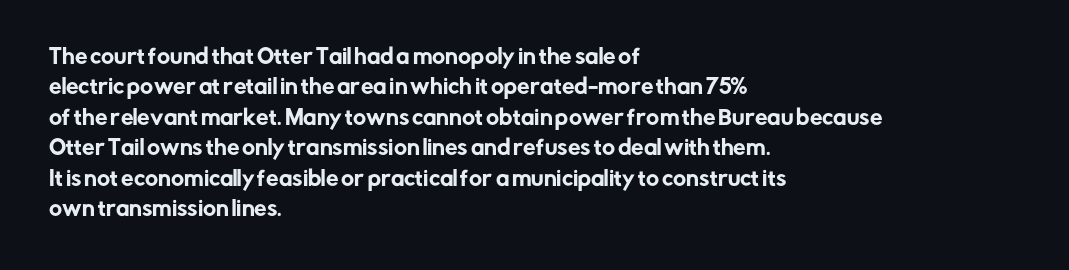
{"italic": "no", "underline": "no", "align": "left", "line_spacing": "normal", "line_spacing_ratio": 1.52, "letter_spacing": "normal", "letter_spacing_em": 0.0, "glyph_px": 20}
